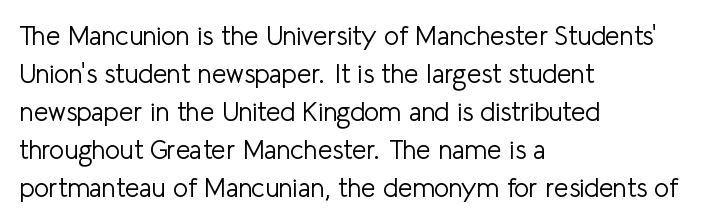
{"italic": "no", "bold": "no", "underline": "no", "align": "left", "line_spacing": "normal", "line_spacing_ratio": 1.46, "letter_spacing": "normal", "letter_spacing_em": 0.0, "glyph_px": 26}
